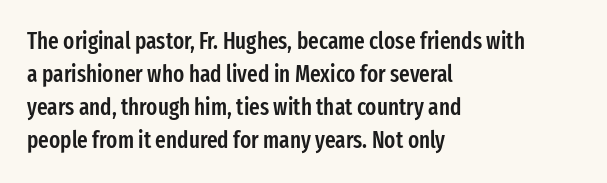
{"italic": "no", "bold": "semi", "underline": "no", "align": "left", "line_spacing": "normal", "line_spacing_ratio": 1.44, "letter_spacing": "normal", "letter_spacing_em": 0.0, "glyph_px": 23}
